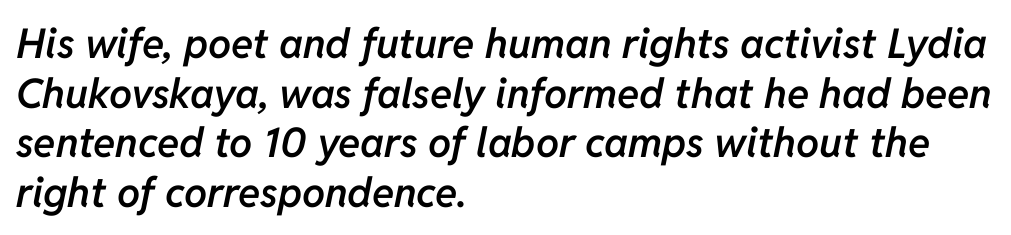
Q: Is the text bold? A: Semi-bold.
Q: Is the text italic (slanted)? A: Yes, it leans right by about 11 degrees.
Q: Is the text underlined? A: No.
Q: How is the paragraph aligned? A: Left-aligned.
Q: Is the spacing between letters normal or unusually wide? A: Normal.
Q: Width (condensed, normal, or wide)? A: Normal.
Q: Stroke contrast? A: Low.
Q: x-height? A: Medium.
Q: Monospaced? A: No.
